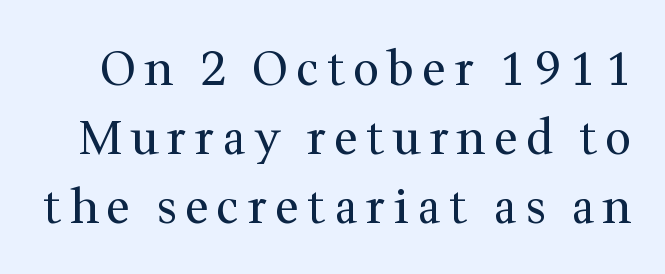
This block has exactly the height ordinary leading produces. Lines of text with bare space underneath. Note the varied advance widths — an 'i' is clearly narrower than an 'm'. It's the straight-up-and-down kind of type. Caption: face not bold, strokes unweighted. Serifs: yes, visible at the terminals of the letterforms.
